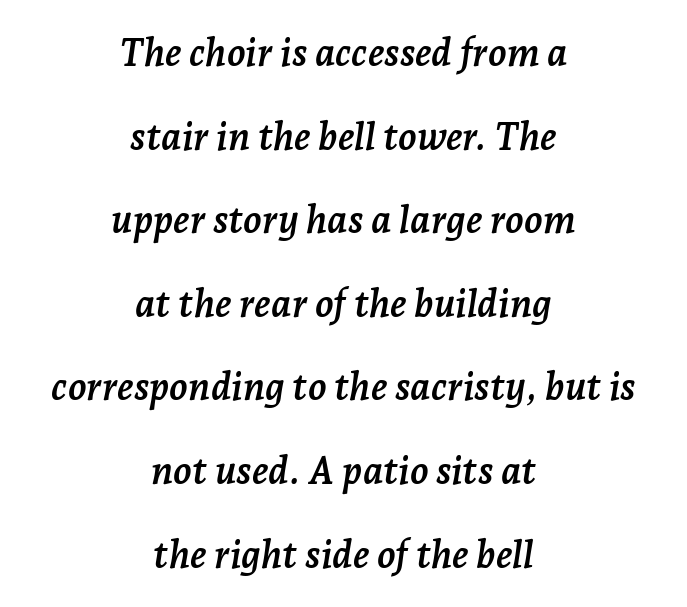
The image shows 38 px semibold serif type, italic (leaning right); set centered, loose line spacing (2.2x), normal letter spacing, not underlined; low stroke contrast and a medium x-height.
